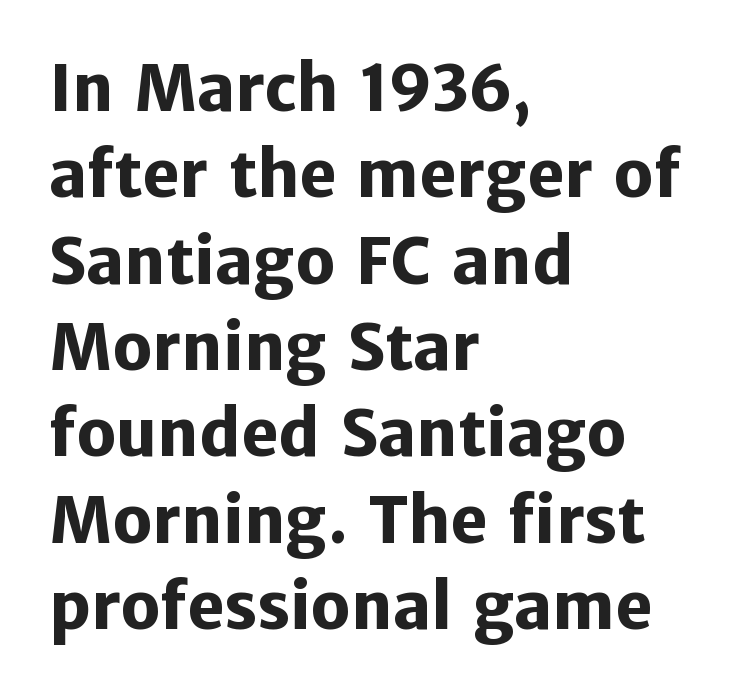
{"serif": "no", "italic": "no", "bold": "yes", "weight": "heavy", "width": "normal", "stroke_contrast": "low", "x_height": "medium", "monospaced": "no", "underline": "no", "align": "left", "line_spacing": "normal", "line_spacing_ratio": 1.37, "letter_spacing": "normal", "letter_spacing_em": 0.0, "glyph_px": 63}
